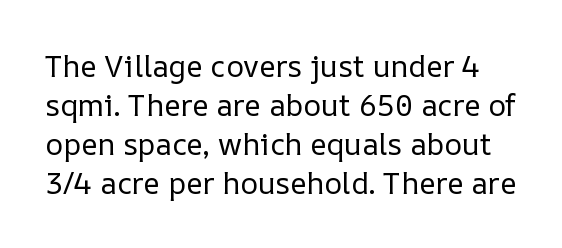
Q: Is the text bold? A: No.
Q: Is the text italic (slanted)? A: No, it is upright.
Q: Is the text underlined? A: No.
Q: Is the spacing between letters normal or unusually wide? A: Normal.
Q: Is the spacing between lines tight, normal or loose? A: Normal.
Q: Width (condensed, normal, or wide)? A: Normal.
Q: Stroke contrast? A: Low.
Q: x-height? A: Medium.
Q: Monospaced? A: No.
